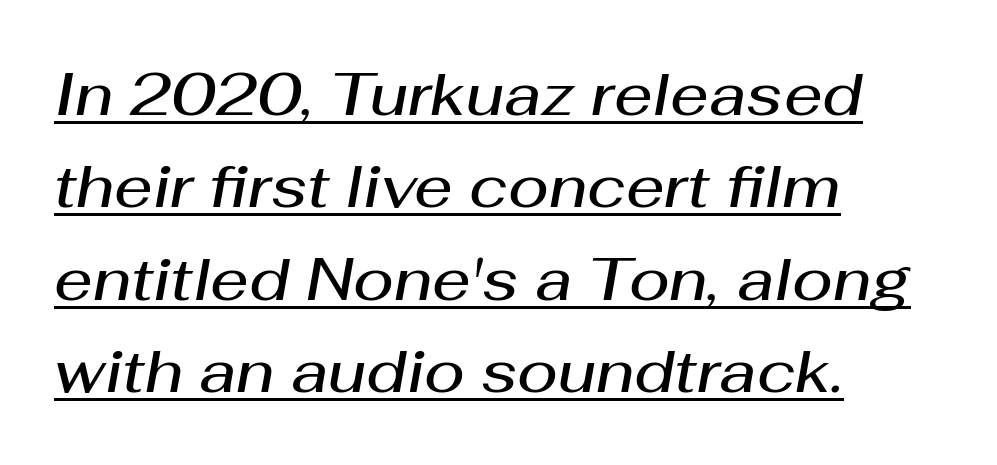
Q: Is the text bold? A: Semi-bold.
Q: Is the text italic (slanted)? A: Yes, it leans right by about 10 degrees.
Q: Is the text underlined? A: Yes.
Q: How is the paragraph aligned? A: Left-aligned.
Q: Is the spacing between letters normal or unusually wide? A: Normal.
Q: Is the spacing between lines tight, normal or loose? A: Normal.
Q: Width (condensed, normal, or wide)? A: Normal.
Q: Stroke contrast? A: Medium.
Q: x-height? A: Medium.
Q: Monospaced? A: No.
